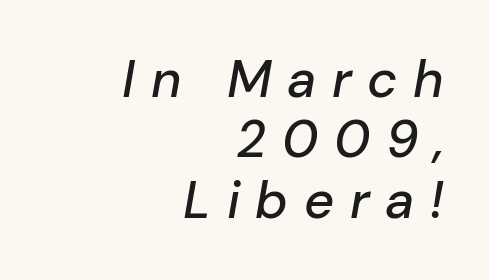
Is this a fixed-width face? No — the glyphs have proportional, varying widths. This rendering features lettering with no underline. The passage shown has open, widely tracked lettering throughout. Notice how the passage keeps a crisp vertical edge on the right only. The glyphs look as if they've been sheared to an angle.
